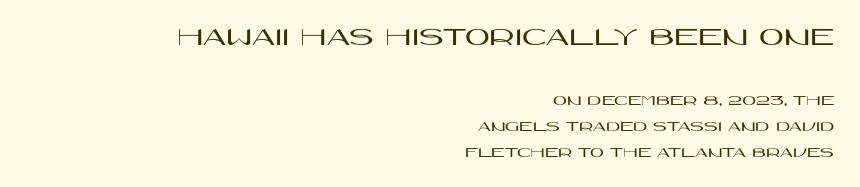
The image shows 27 px text type, upright; set right-aligned, line spacing 1.73x, normal letter spacing, not underlined; the first (top) block is 1.8x larger.
